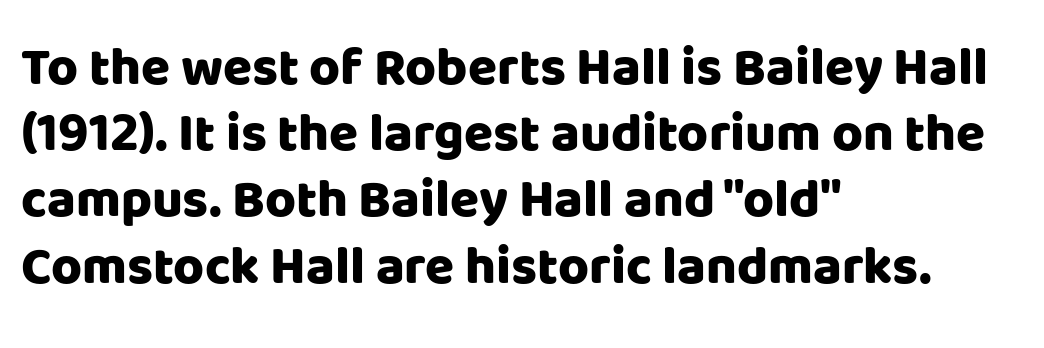
{"serif": "no", "italic": "no", "bold": "yes", "weight": "heavy", "width": "normal", "stroke_contrast": "low", "x_height": "large", "monospaced": "no", "underline": "no", "align": "left", "line_spacing": "normal", "line_spacing_ratio": 1.25, "letter_spacing": "normal", "letter_spacing_em": 0.0, "glyph_px": 53}
